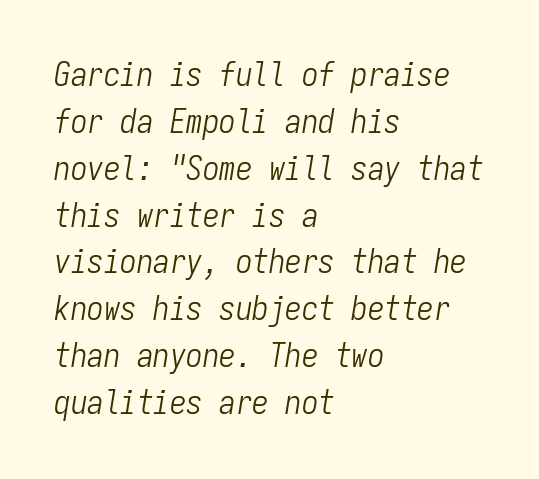
Short note: letters normally spaced. In CSS terms this would be text-align: left. Is this a heavy cut? Hardly; it is regular or lighter. Underlining? Definitely not there. Rows of type keep a routine distance in the vertical direction.
